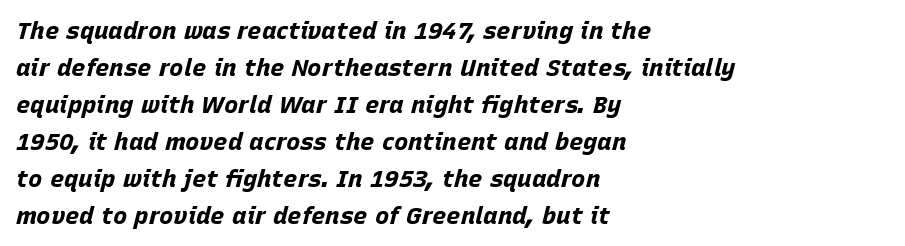
Q: Is the text bold? A: Yes.
Q: Is the text italic (slanted)? A: Yes, it leans right by about 15 degrees.
Q: Is the text underlined? A: No.
Q: How is the paragraph aligned? A: Left-aligned.
Q: Is the spacing between letters normal or unusually wide? A: Normal.
Q: Is the spacing between lines tight, normal or loose? A: Normal.
